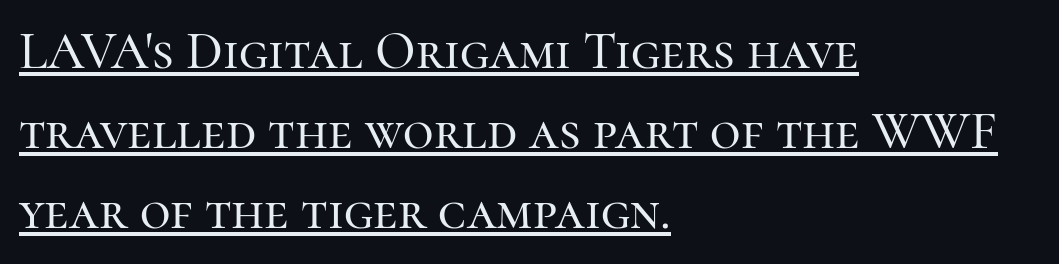
Q: Is the text italic (slanted)? A: No, it is upright.
Q: Is the typeface a serif or a sans-serif typeface? A: Serif.
Q: Is the text underlined? A: Yes.
Q: How is the paragraph aligned? A: Left-aligned.
Q: Is the spacing between letters normal or unusually wide? A: Normal.
Q: Is the spacing between lines tight, normal or loose? A: Normal.
Q: Width (condensed, normal, or wide)? A: Normal.
Q: Stroke contrast? A: High.
Q: x-height? A: Medium.
Q: Monospaced? A: No.
